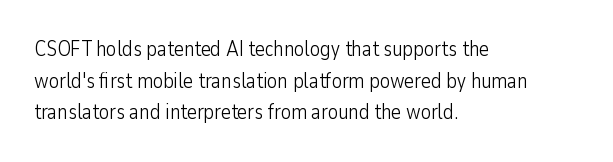
The image shows 21 px text type, upright; set left-aligned, normal line spacing (1.51x), normal letter spacing, not underlined.
